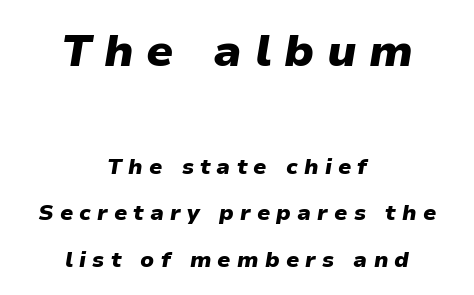
Typesetter's note — upper block bumped up in size, lower block left smaller. No word sits above an underline. The passage shown is typed in a proportional face where columns would drift. Horizontally, the lines are justified to the midpoint only. Does the lettering tilt? It does — this is italic. Widely set lines give the paragraph a tall, airy silhouette.
